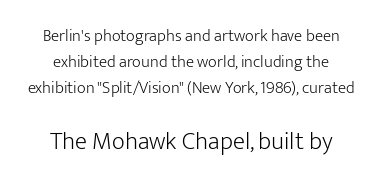
The image shows 25 px text type, upright; set centered, normal line spacing (1.54x), normal letter spacing, not underlined; the second (bottom) block is 1.47x larger.
